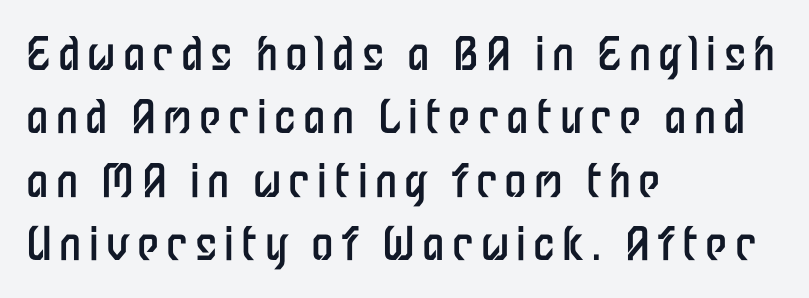
The image shows 45 px regular-weight, condensed sans-serif type, upright; set left-aligned, normal line spacing (1.41x), not underlined; low stroke contrast and a medium x-height.
